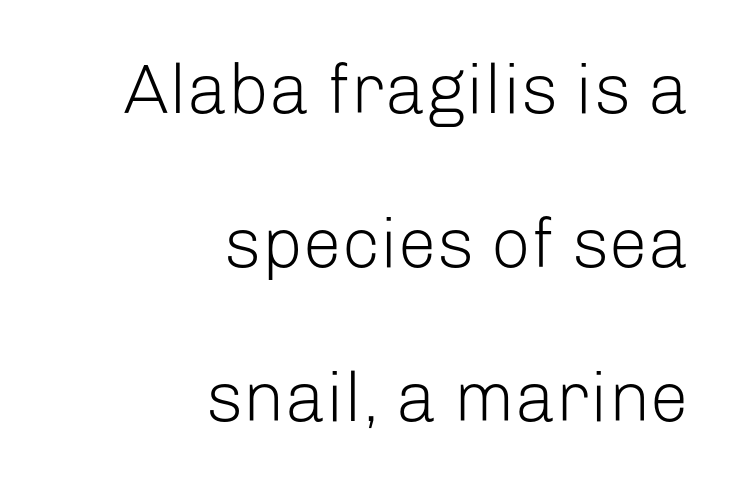
Q: Is the text bold? A: No.
Q: Is the text italic (slanted)? A: No, it is upright.
Q: Is the typeface a serif or a sans-serif typeface? A: Sans-serif.
Q: Is the text underlined? A: No.
Q: How is the paragraph aligned? A: Right-aligned.
Q: Is the spacing between letters normal or unusually wide? A: Normal.
Q: Is the spacing between lines tight, normal or loose? A: Loose.
Q: Width (condensed, normal, or wide)? A: Normal.
Q: Stroke contrast? A: Low.
Q: x-height? A: Medium.
Q: Monospaced? A: No.
